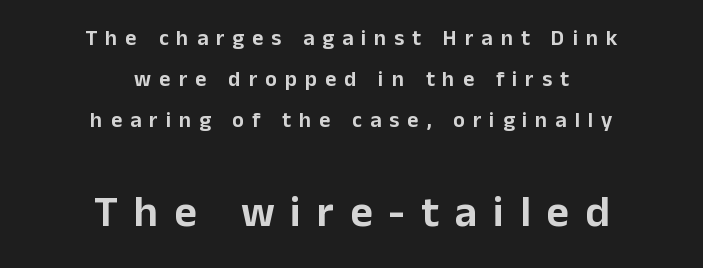
{"serif": "no", "italic": "no", "width": "normal", "stroke_contrast": "low", "x_height": "medium", "monospaced": "no", "underline": "no", "align": "center", "line_spacing_ratio": 1.87, "letter_spacing": "wide", "letter_spacing_em": 0.36, "larger_block": "second", "size_ratio": 2.0, "glyph_px": 44}
